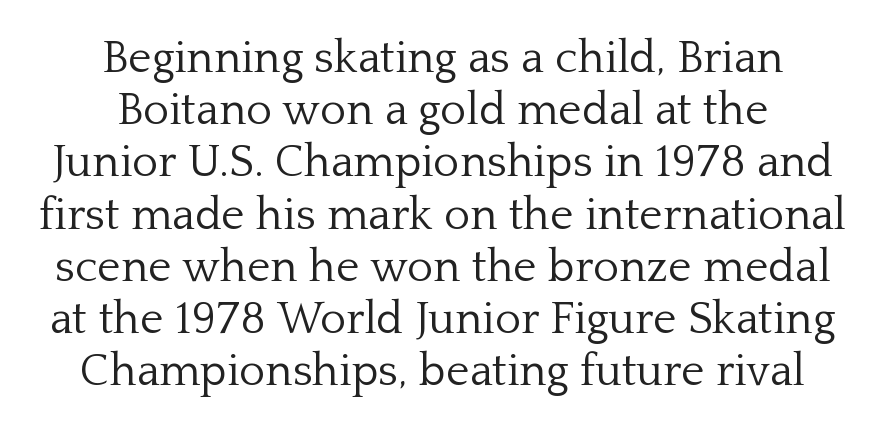
The image shows 45 px light serif type, upright; set centered, line spacing 1.16x, normal letter spacing, not underlined; low stroke contrast and a medium x-height.
